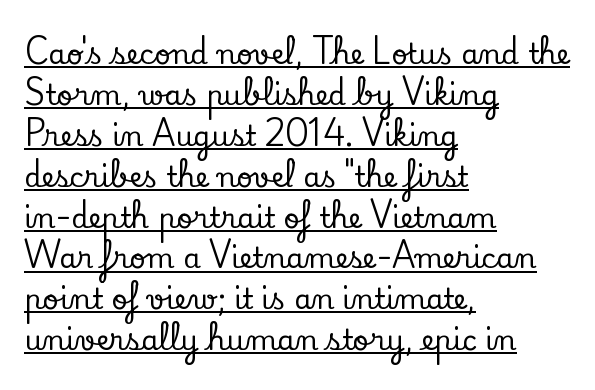
The image shows 28 px text type, upright; set left-aligned, normal line spacing (1.46x), normal letter spacing, underlined; low stroke contrast and a small x-height.
